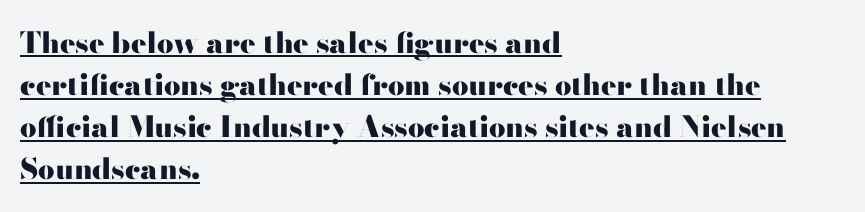
The image shows 29 px heavy, wide sans-serif type, upright; set left-aligned, normal line spacing (1.45x), normal letter spacing, underlined; high stroke contrast and a small x-height.
